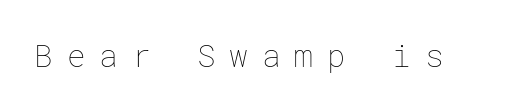
Q: Is the text bold? A: No.
Q: Is the text italic (slanted)? A: No, it is upright.
Q: Is the text underlined? A: No.
Q: Is the spacing between letters normal or unusually wide? A: Unusually wide.
Q: Width (condensed, normal, or wide)? A: Normal.
Q: Stroke contrast? A: Low.
Q: x-height? A: Medium.
